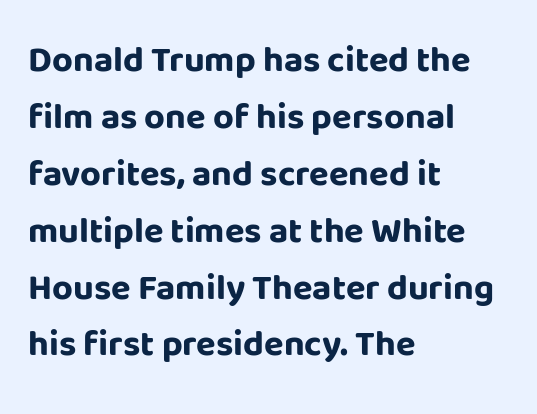
Caption: multi-line text, flush left, ragged right. The face used here is proportionally spaced, like ordinary book or web type. Compared with typical paragraphs, the rows here are spaced about the same. To sum up the face: it is a sans, with no serifs. Glance below the letters and you will spot only blank space.
